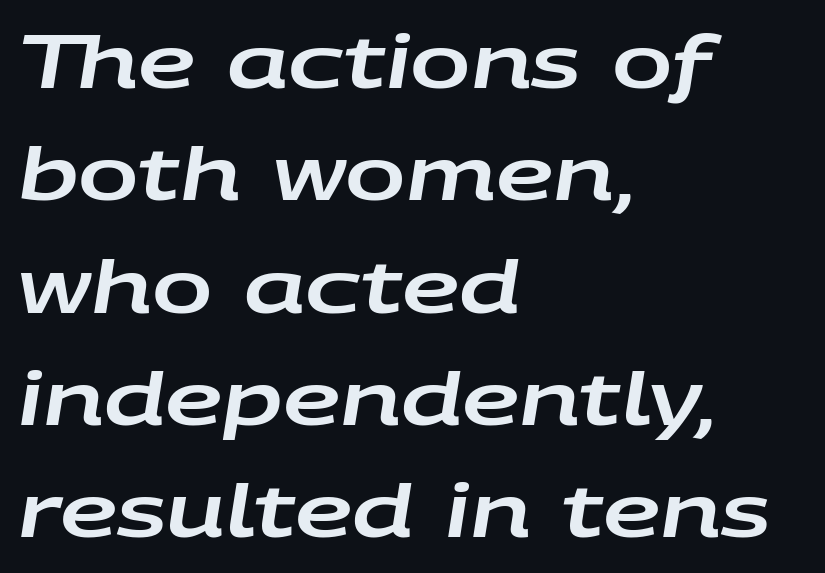
{"italic": "yes", "lean": "right", "slant_degrees": 9, "width": "wide", "stroke_contrast": "low", "x_height": "large", "monospaced": "no", "underline": "no", "align": "left", "line_spacing": "normal", "line_spacing_ratio": 1.56, "letter_spacing": "normal", "letter_spacing_em": 0.0, "glyph_px": 72}
